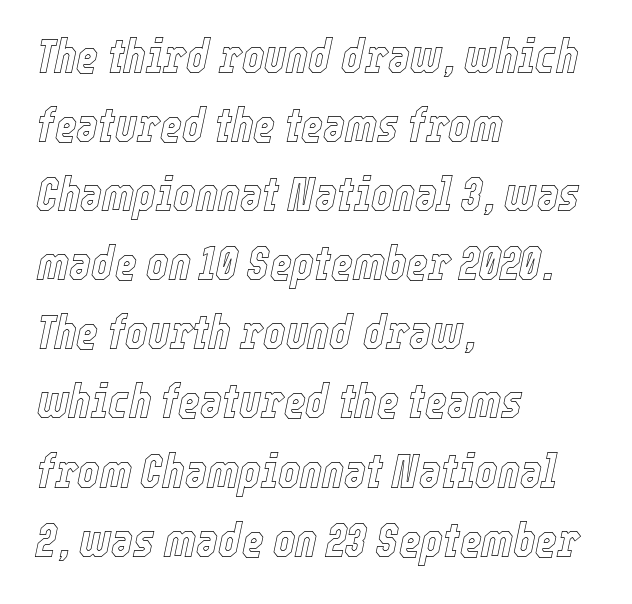
Q: Is the text italic (slanted)? A: Yes, it leans right by about 12 degrees.
Q: Is the text underlined? A: No.
Q: How is the paragraph aligned? A: Left-aligned.
Q: Is the spacing between letters normal or unusually wide? A: Normal.
Q: Is the spacing between lines tight, normal or loose? A: Normal.
Q: Width (condensed, normal, or wide)? A: Condensed.
Q: x-height? A: Medium.
Q: Monospaced? A: No.
